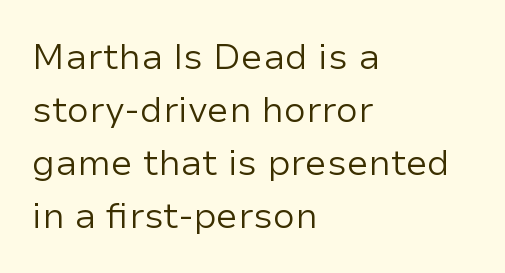
Q: Is the text bold? A: No.
Q: Is the text italic (slanted)? A: No, it is upright.
Q: Is the typeface a serif or a sans-serif typeface? A: Sans-serif.
Q: Is the text underlined? A: No.
Q: How is the paragraph aligned? A: Left-aligned.
Q: Is the spacing between letters normal or unusually wide? A: Normal.
Q: Is the spacing between lines tight, normal or loose? A: Normal.
Q: Width (condensed, normal, or wide)? A: Normal.
Q: Stroke contrast? A: Low.
Q: x-height? A: Medium.
Q: Monospaced? A: No.
